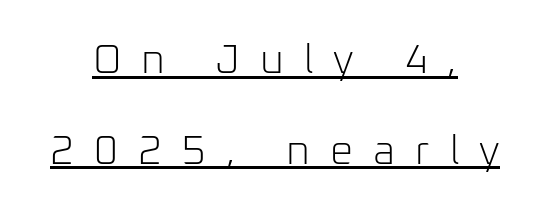
A roman cut, with each character standing at attention. These lines stack symmetrically, like a column narrowing and widening about its center. The horizontal fit of the characters is loose and conspicuously gappy. The characters display no serif detailing; their extremities are plain. Is this a fixed-width face? No — the glyphs have proportional, varying widths. Is this a heavy cut? Hardly; it is regular or lighter.
